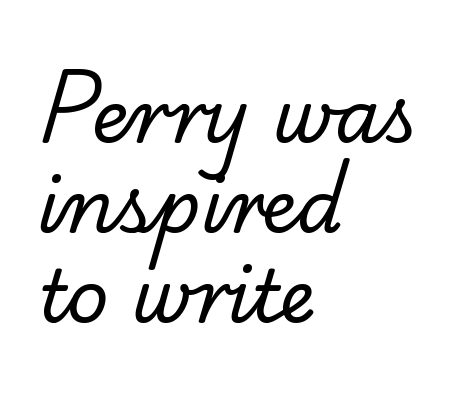
{"bold": "no", "weight": "regular", "width": "normal", "stroke_contrast": "low", "x_height": "small", "monospaced": "no", "underline": "no", "align": "left", "line_spacing_ratio": 1.23, "letter_spacing": "normal", "letter_spacing_em": 0.0, "glyph_px": 73}
